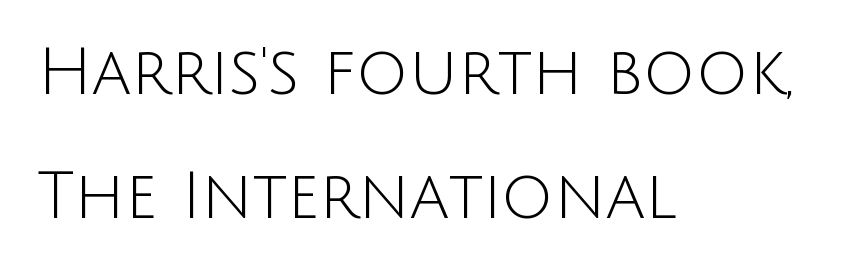
The image shows 65 px light sans-serif type, upright; set left-aligned, loose line spacing (1.91x), normal letter spacing, not underlined; low stroke contrast and a large x-height.
